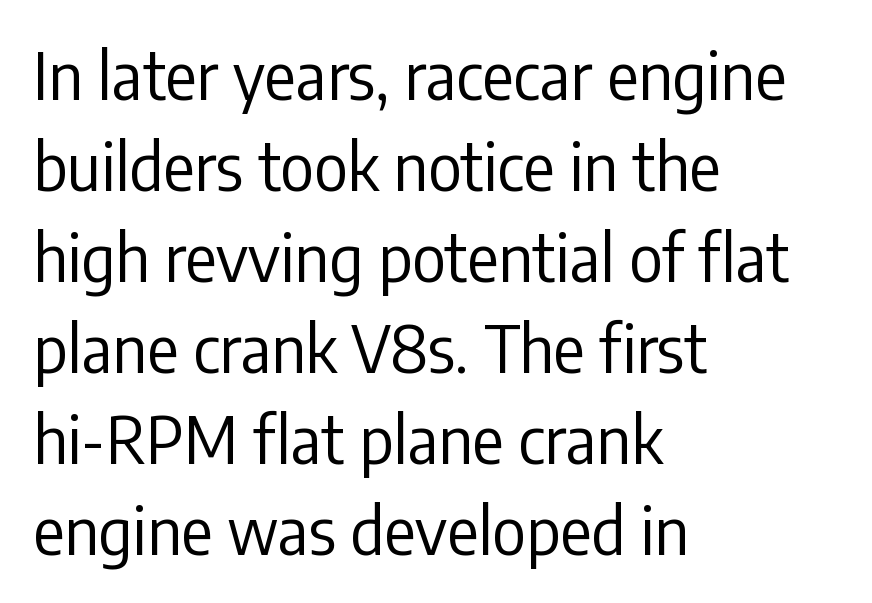
Q: Is the text bold? A: No.
Q: Is the text italic (slanted)? A: No, it is upright.
Q: Is the typeface a serif or a sans-serif typeface? A: Sans-serif.
Q: Is the text underlined? A: No.
Q: How is the paragraph aligned? A: Left-aligned.
Q: Is the spacing between letters normal or unusually wide? A: Normal.
Q: Is the spacing between lines tight, normal or loose? A: Normal.
Q: Width (condensed, normal, or wide)? A: Condensed.
Q: Stroke contrast? A: Low.
Q: x-height? A: Medium.
Q: Monospaced? A: No.
